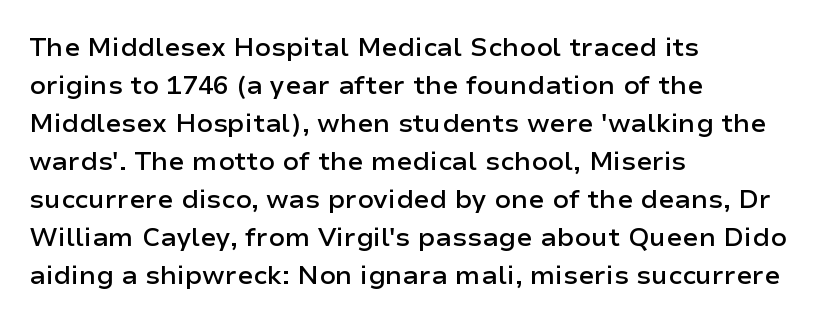
Q: Is the text bold? A: Semi-bold.
Q: Is the text italic (slanted)? A: No, it is upright.
Q: Is the text underlined? A: No.
Q: How is the paragraph aligned? A: Left-aligned.
Q: Is the spacing between letters normal or unusually wide? A: Normal.
Q: Is the spacing between lines tight, normal or loose? A: Normal.
